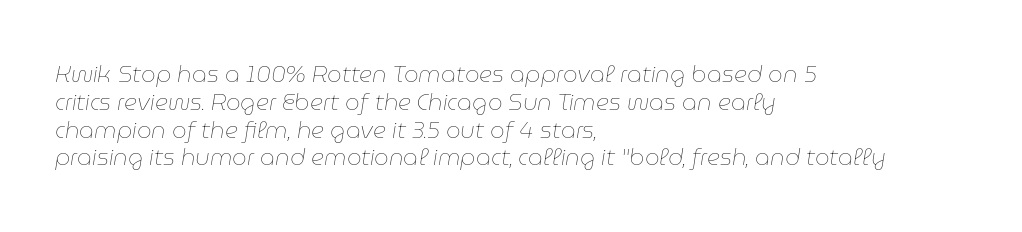
Q: Is the text bold? A: No.
Q: Is the text italic (slanted)? A: Yes, it leans right by about 9 degrees.
Q: Is the text underlined? A: No.
Q: How is the paragraph aligned? A: Left-aligned.
Q: Is the spacing between letters normal or unusually wide? A: Normal.
